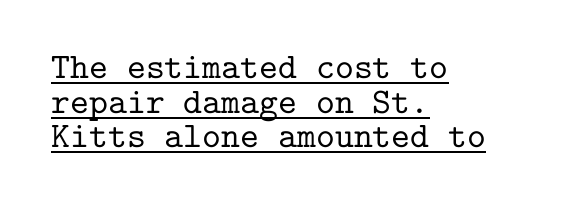
{"serif": "yes", "italic": "no", "width": "normal", "stroke_contrast": "low", "x_height": "medium", "monospaced": "yes", "underline": "yes", "align": "left", "line_spacing": "tight", "line_spacing_ratio": 0.96, "letter_spacing": "normal", "letter_spacing_em": 0.0, "glyph_px": 36}
